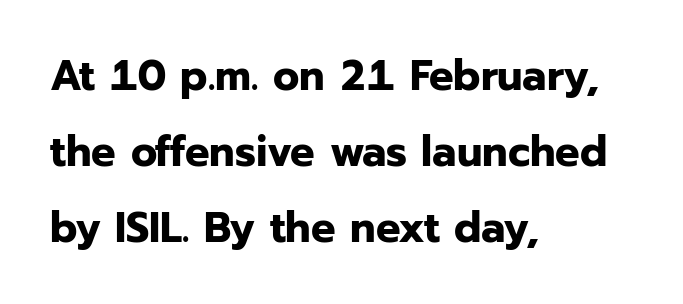
Q: Is the text bold? A: Yes.
Q: Is the text italic (slanted)? A: No, it is upright.
Q: Is the typeface a serif or a sans-serif typeface? A: Sans-serif.
Q: Is the text underlined? A: No.
Q: How is the paragraph aligned? A: Left-aligned.
Q: Is the spacing between letters normal or unusually wide? A: Normal.
Q: Width (condensed, normal, or wide)? A: Normal.
Q: Stroke contrast? A: Low.
Q: x-height? A: Medium.
Q: Monospaced? A: No.
